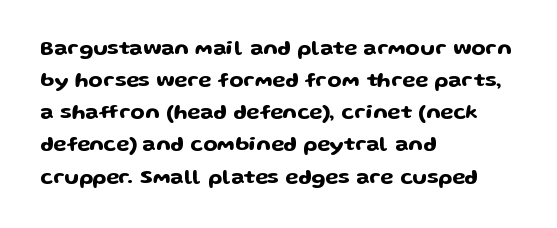
{"italic": "no", "underline": "no", "align": "left", "line_spacing": "normal", "line_spacing_ratio": 1.53, "letter_spacing": "normal", "letter_spacing_em": 0.0, "glyph_px": 21}
